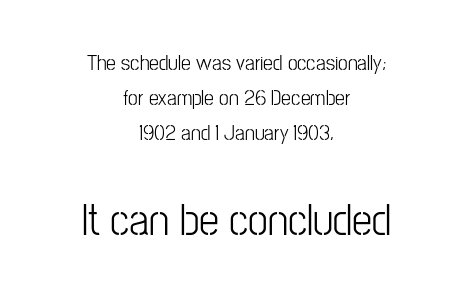
Q: Is the text italic (slanted)? A: No, it is upright.
Q: Is the typeface a serif or a sans-serif typeface? A: Sans-serif.
Q: Is the text underlined? A: No.
Q: How is the paragraph aligned? A: Centered.
Q: Is the spacing between letters normal or unusually wide? A: Normal.
Q: Is the spacing between lines tight, normal or loose? A: Normal.
Q: Which block of text is set in a larger size, the first (top) or the second (bottom)? A: The second (bottom) one.
Q: Width (condensed, normal, or wide)? A: Condensed.
Q: Stroke contrast? A: Low.
Q: x-height? A: Medium.
Q: Monospaced? A: No.
